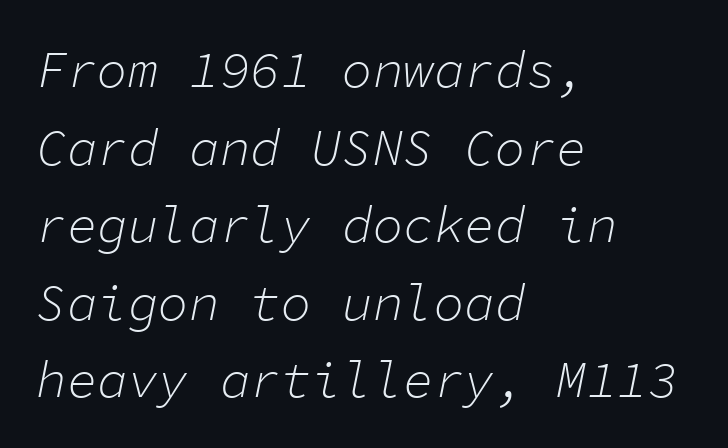
Q: Is the text bold? A: No.
Q: Is the text italic (slanted)? A: Yes, it leans right by about 11 degrees.
Q: Is the text underlined? A: No.
Q: How is the paragraph aligned? A: Left-aligned.
Q: Is the spacing between letters normal or unusually wide? A: Normal.
Q: Is the spacing between lines tight, normal or loose? A: Normal.
Q: Width (condensed, normal, or wide)? A: Normal.
Q: Stroke contrast? A: Low.
Q: x-height? A: Medium.
Q: Monospaced? A: Yes.
